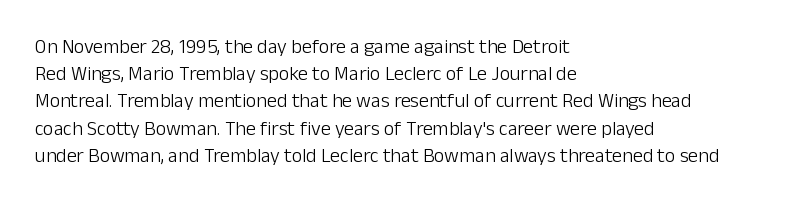
Q: Is the text bold? A: No.
Q: Is the text italic (slanted)? A: No, it is upright.
Q: Is the text underlined? A: No.
Q: How is the paragraph aligned? A: Left-aligned.
Q: Is the spacing between letters normal or unusually wide? A: Normal.
Q: Is the spacing between lines tight, normal or loose? A: Normal.
